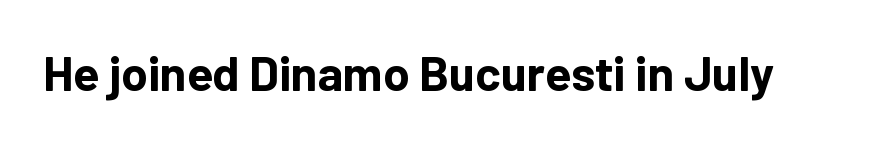
{"serif": "no", "italic": "no", "bold": "yes", "weight": "bold", "width": "normal", "stroke_contrast": "low", "x_height": "medium", "monospaced": "no", "underline": "no", "letter_spacing": "normal", "letter_spacing_em": 0.0, "glyph_px": 48}
